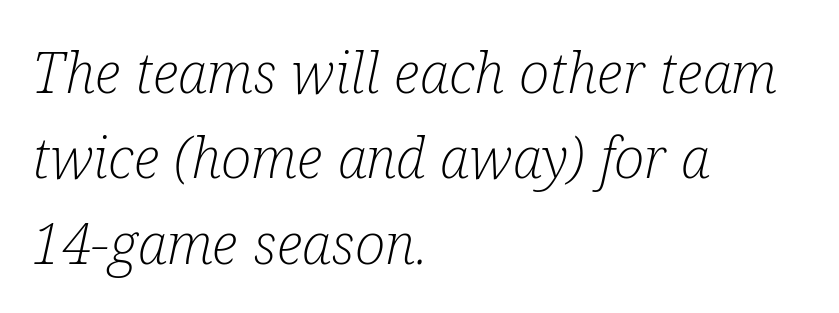
The lines sit at an ordinary, default distance from one another. Words appear dense and cohesive because spacing is normal. Alignment: flush left. Letters have the restrained weight of plain body copy at most. Every character sits at an angle, as italics do.
